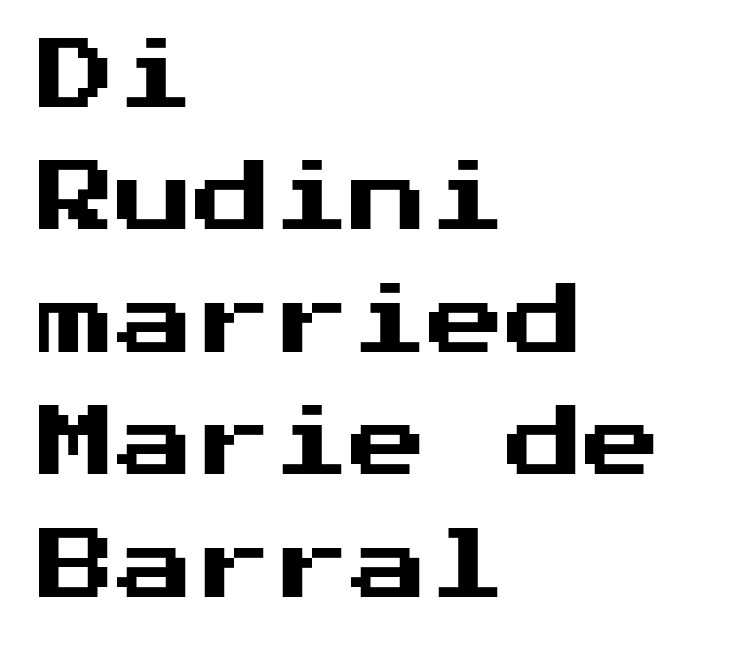
{"serif": "no", "italic": "no", "width": "normal", "stroke_contrast": "medium", "x_height": "medium", "underline": "no", "align": "left", "line_spacing": "normal", "line_spacing_ratio": 1.57, "letter_spacing": "normal", "letter_spacing_em": 0.0, "glyph_px": 78}
